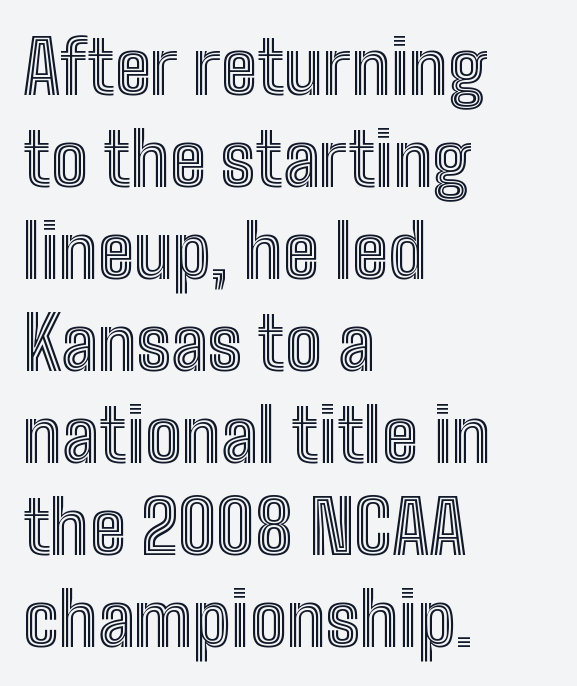
The line texture is even and compact thanks to regular tracking. These lines are rendered in a variable-pitch font. The lines in this sample share a left origin and differ only in where they stop. This sample keeps an unexceptional amount of space between lines. Plain, unruled lines of type. Italic: no, the glyphs are upright roman.
